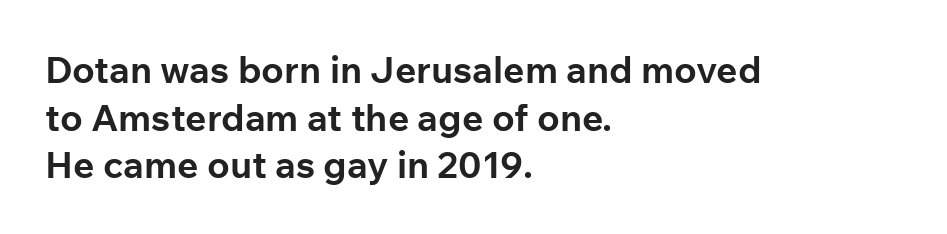
The image shows 37 px bold sans-serif type, upright; set left-aligned, normal line spacing (1.29x), normal letter spacing, not underlined; low stroke contrast and a medium x-height.
